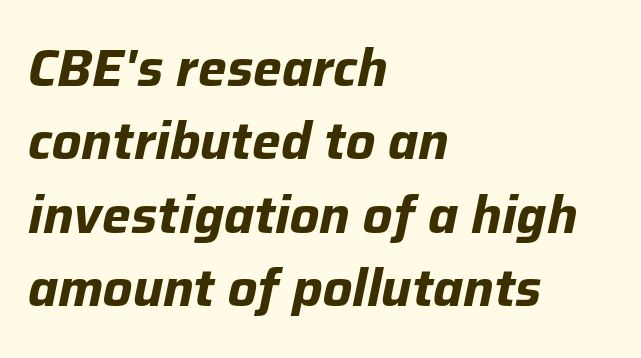
Q: Is the text bold? A: Yes.
Q: Is the text italic (slanted)? A: Yes, it leans right by about 12 degrees.
Q: Is the text underlined? A: No.
Q: How is the paragraph aligned? A: Left-aligned.
Q: Is the spacing between letters normal or unusually wide? A: Normal.
Q: Is the spacing between lines tight, normal or loose? A: Normal.
Q: Width (condensed, normal, or wide)? A: Normal.
Q: Stroke contrast? A: Low.
Q: x-height? A: Medium.
Q: Monospaced? A: No.
